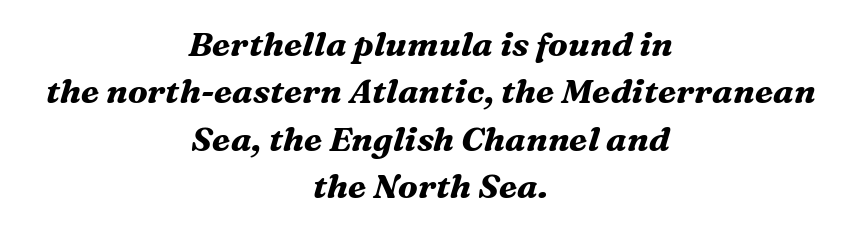
Check under the words: just untouched page. A typesetter would call this zero additional tracking. Notice how the stems are inclined rather than vertical — that's the hallmark of italics. Look at the bottom of the vertical strokes: they flare into serifs here.
